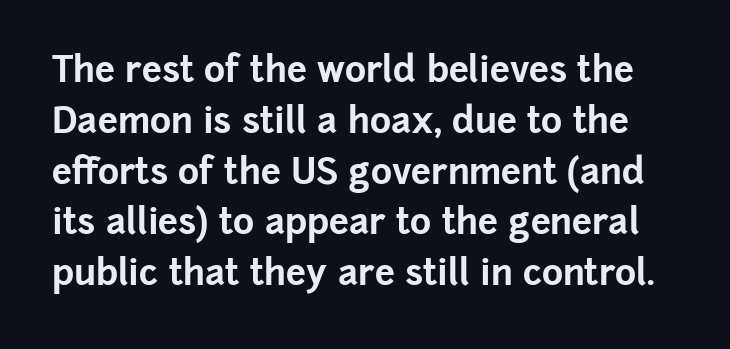
The image shows 36 px bold sans-serif type, upright; set normal line spacing (1.41x), normal letter spacing, not underlined; low stroke contrast and a medium x-height.
